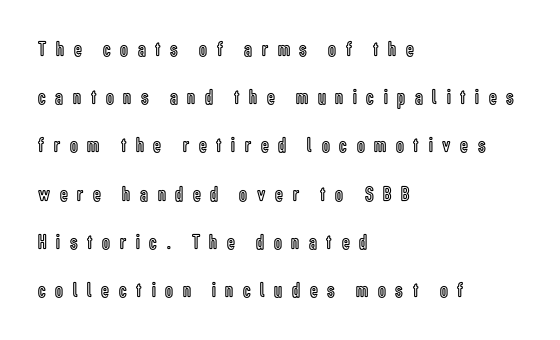
{"italic": "no", "underline": "no", "align": "left", "line_spacing": "loose", "line_spacing_ratio": 2.19, "letter_spacing": "wide", "letter_spacing_em": 0.44, "glyph_px": 22}
